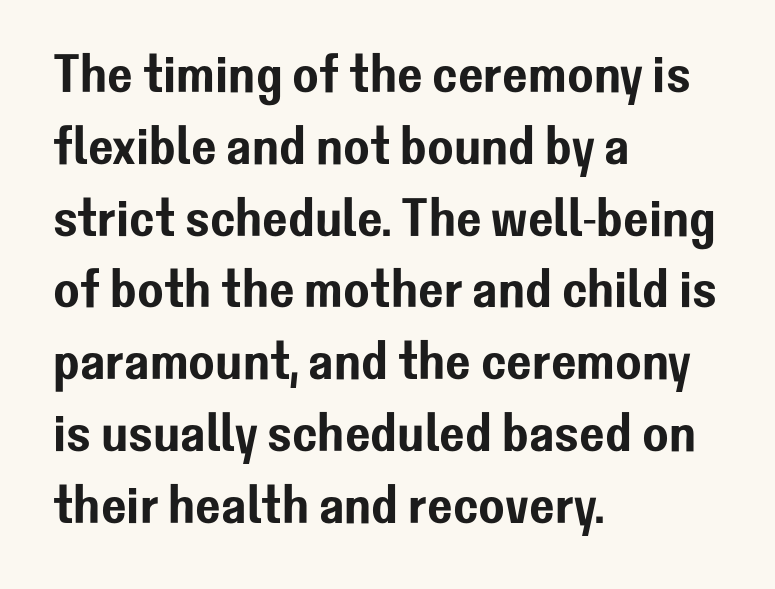
The space directly below the letters is spotless. Notice how the stems are strictly vertical — no italics here. Does the type have serifs? No, each stem ends abruptly. Where is the straight margin? On the left.
